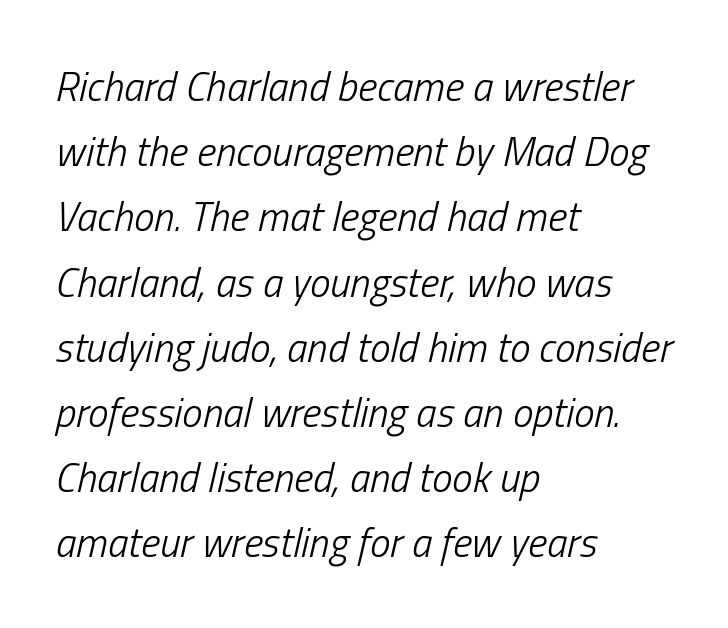
The image shows 41 px light, condensed type, italic (leaning right); set left-aligned, normal line spacing (1.59x), normal letter spacing, not underlined; low stroke contrast and a medium x-height.
